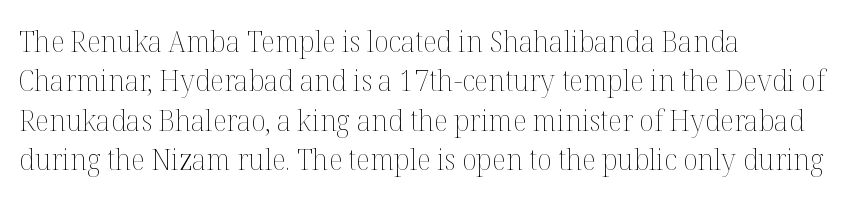
Characters remain perfectly vertical along every line. Descenders are the only things crossing below the line. A typesetter would call this proportional, since set widths differ per character. The paragraph has a hard left edge and a soft right edge. The font sits on the lighter half of the weight spectrum, regular included.
